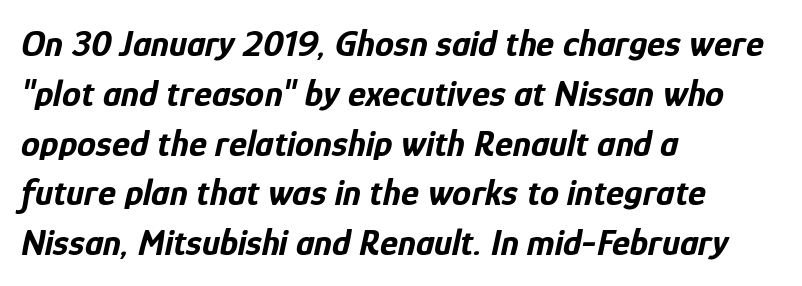
Q: Is the text bold? A: Yes.
Q: Is the text italic (slanted)? A: Yes, it leans right by about 12 degrees.
Q: Is the text underlined? A: No.
Q: How is the paragraph aligned? A: Left-aligned.
Q: Is the spacing between letters normal or unusually wide? A: Normal.
Q: Is the spacing between lines tight, normal or loose? A: Normal.
Q: Width (condensed, normal, or wide)? A: Condensed.
Q: Stroke contrast? A: Low.
Q: x-height? A: Medium.
Q: Monospaced? A: No.
